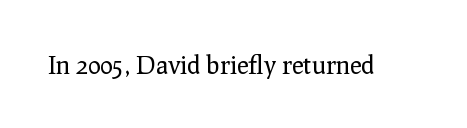
{"italic": "no", "bold": "no", "underline": "no", "letter_spacing": "normal", "letter_spacing_em": 0.0, "glyph_px": 25}
